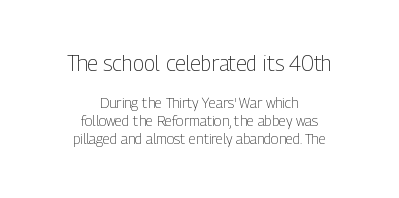
The image shows 21 px text type, upright; set centered, normal line spacing (1.28x), normal letter spacing, not underlined; the first (top) block is 1.5x larger.
